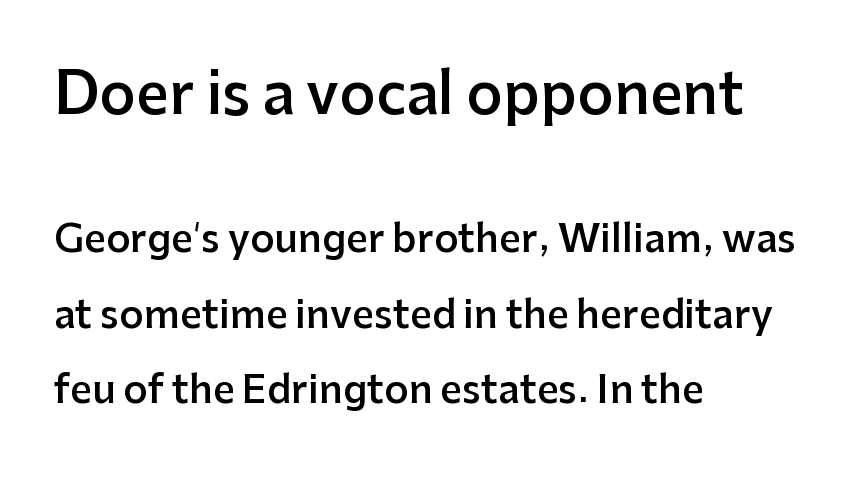
The image shows 57 px semibold sans-serif type, upright; set left-aligned, loose line spacing (1.98x), normal letter spacing, not underlined; the first (top) block is 1.5x larger; low stroke contrast and a medium x-height.
